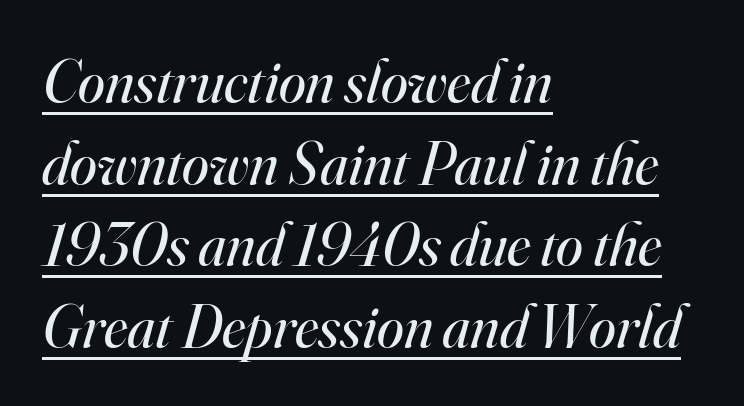
Q: Is the text bold? A: No.
Q: Is the text italic (slanted)? A: Yes, it leans right by about 16 degrees.
Q: Is the typeface a serif or a sans-serif typeface? A: Serif.
Q: Is the text underlined? A: Yes.
Q: How is the paragraph aligned? A: Left-aligned.
Q: Is the spacing between letters normal or unusually wide? A: Normal.
Q: Is the spacing between lines tight, normal or loose? A: Normal.
Q: Width (condensed, normal, or wide)? A: Normal.
Q: Stroke contrast? A: High.
Q: x-height? A: Small.
Q: Monospaced? A: No.
